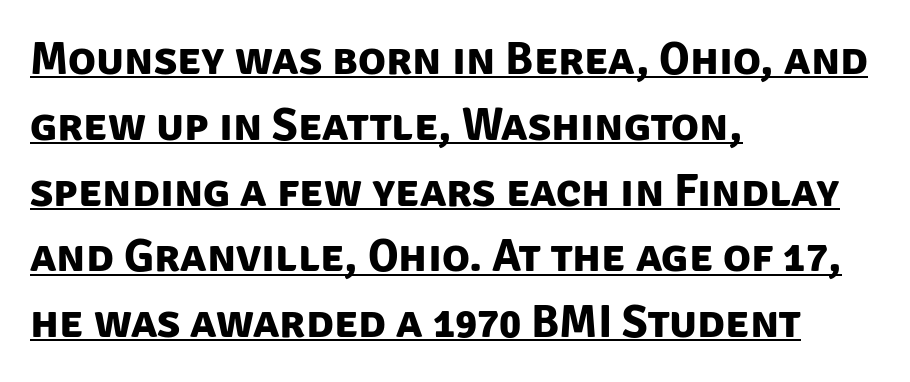
A continuous stroke trails under the words, as in a hyperlink. The paragraph shown leans on its left margin. The type is set solid horizontally, with unmodified tracking. Weight check: bold — yes, fully. The vertical gap from one line to the next is medium.
